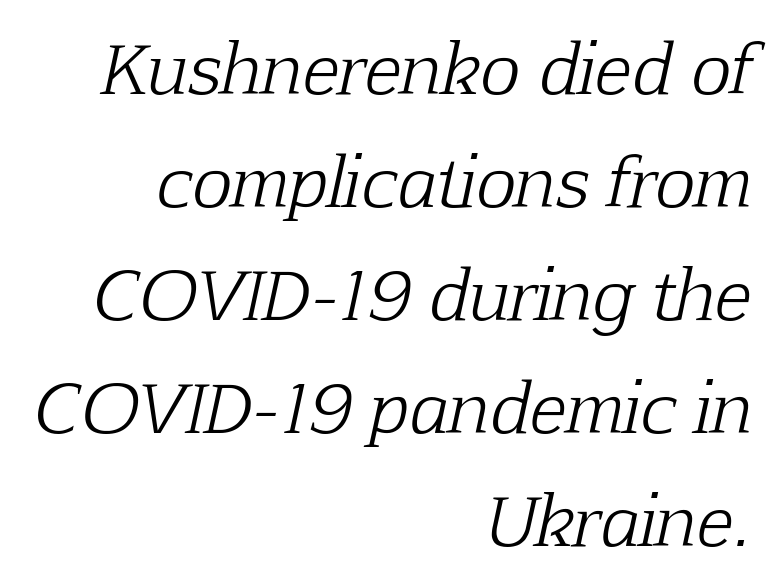
Summary of weight: not heavy and not bold. Is the type slanted? Yes — the strokes lean at a clear angle. The space beneath each line is pristine and unruled. Note: serifs present on the glyphs.
